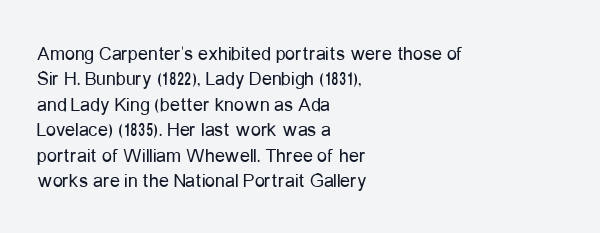
Q: Is the text bold? A: No.
Q: Is the text italic (slanted)? A: No, it is upright.
Q: Is the text underlined? A: No.
Q: How is the paragraph aligned? A: Left-aligned.
Q: Is the spacing between letters normal or unusually wide? A: Normal.
Q: Is the spacing between lines tight, normal or loose? A: Normal.
